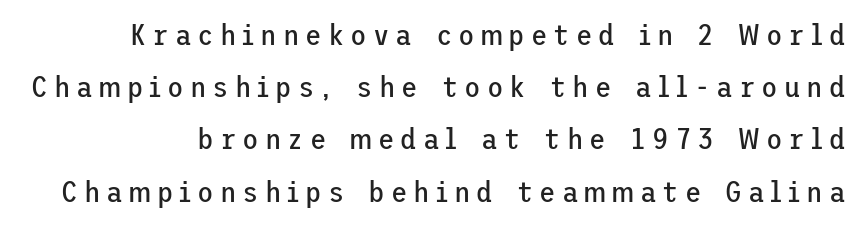
{"serif": "no", "italic": "no", "bold": "no", "weight": "regular", "width": "normal", "stroke_contrast": "low", "x_height": "medium", "underline": "no", "line_spacing_ratio": 1.74, "letter_spacing": "wide", "letter_spacing_em": 0.2, "glyph_px": 30}
